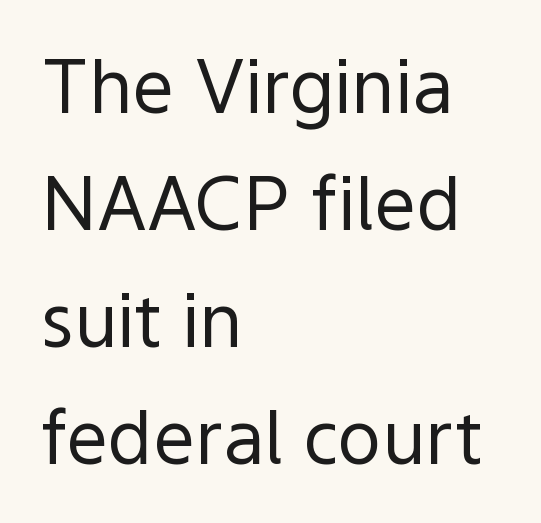
Q: Is the text bold? A: No.
Q: Is the text italic (slanted)? A: No, it is upright.
Q: Is the typeface a serif or a sans-serif typeface? A: Sans-serif.
Q: Is the text underlined? A: No.
Q: How is the paragraph aligned? A: Left-aligned.
Q: Is the spacing between letters normal or unusually wide? A: Normal.
Q: Is the spacing between lines tight, normal or loose? A: Normal.
Q: Width (condensed, normal, or wide)? A: Normal.
Q: x-height? A: Medium.
Q: Monospaced? A: No.
